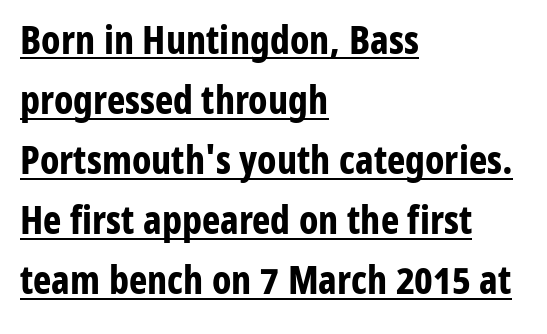
The letterforms sit shoulder to shoulder at normal distance. In designer terms, the underline attribute is active on this setting. The type sits square on the baseline with zero lean. Look at the stroke-to-counter ratio: heavy, a bold.
